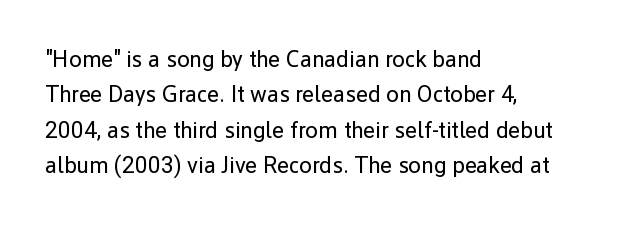
Q: Is the text bold? A: No.
Q: Is the text italic (slanted)? A: No, it is upright.
Q: Is the text underlined? A: No.
Q: How is the paragraph aligned? A: Left-aligned.
Q: Is the spacing between letters normal or unusually wide? A: Normal.
Q: Is the spacing between lines tight, normal or loose? A: Normal.
